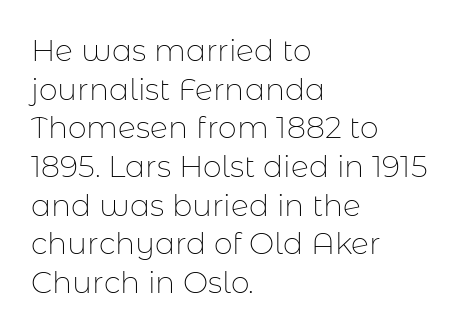
{"serif": "no", "italic": "no", "bold": "no", "weight": "thin", "width": "normal", "stroke_contrast": "low", "x_height": "medium", "monospaced": "no", "underline": "no", "align": "left", "line_spacing": "normal", "line_spacing_ratio": 1.29, "letter_spacing": "normal", "letter_spacing_em": 0.0, "glyph_px": 30}
